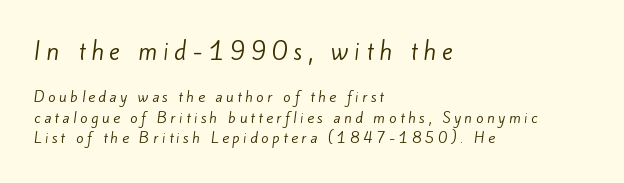
Weight class: somewhere from thin through regular. The earlier block is typeset at a bigger size than the later block. The type is letterspaced generously, with wide tracking. Leading matches the norm, producing a regular column.
